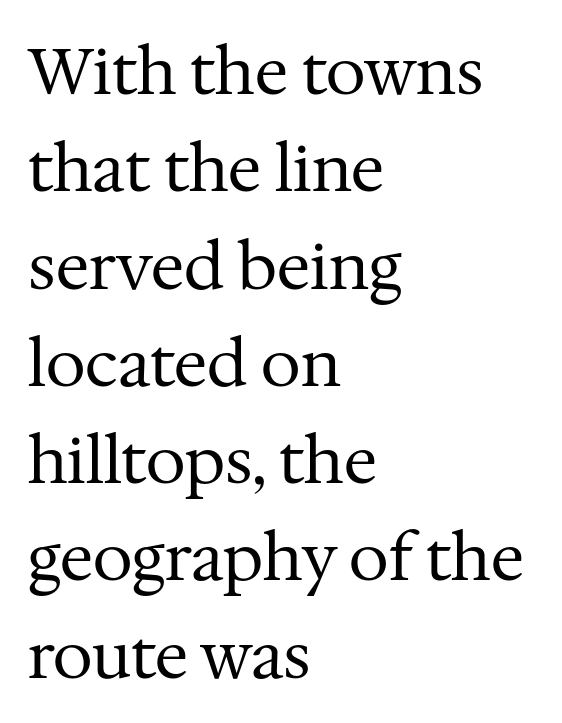
{"serif": "yes", "italic": "no", "bold": "no", "weight": "regular", "width": "normal", "stroke_contrast": "medium", "x_height": "medium", "monospaced": "no", "underline": "no", "align": "left", "line_spacing": "normal", "line_spacing_ratio": 1.52, "letter_spacing": "normal", "letter_spacing_em": 0.0, "glyph_px": 64}
